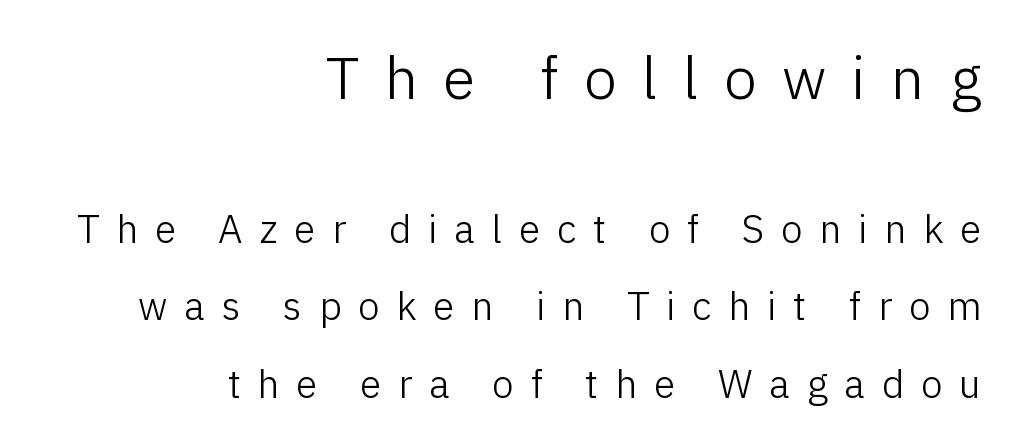
Caption: face not bold, strokes unweighted. Type without underlining. Vertical strokes here are truly vertical. You could fit nearly another row in the gap between these rows.
